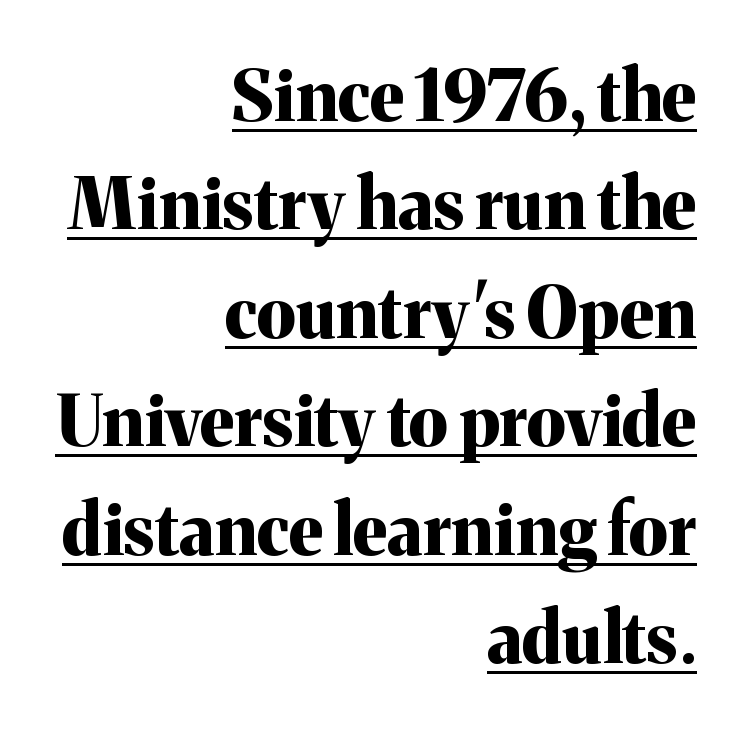
Q: Is the text bold? A: Yes.
Q: Is the text italic (slanted)? A: No, it is upright.
Q: Is the typeface a serif or a sans-serif typeface? A: Serif.
Q: Is the text underlined? A: Yes.
Q: How is the paragraph aligned? A: Right-aligned.
Q: Is the spacing between letters normal or unusually wide? A: Normal.
Q: Is the spacing between lines tight, normal or loose? A: Normal.
Q: Width (condensed, normal, or wide)? A: Normal.
Q: Stroke contrast? A: Medium.
Q: x-height? A: Medium.
Q: Monospaced? A: No.
